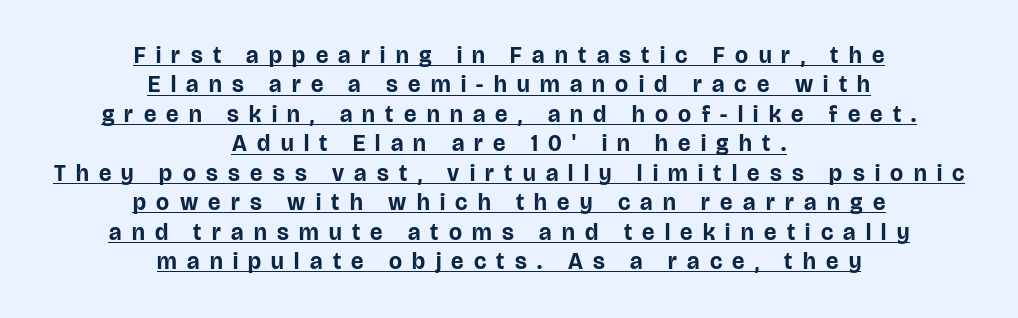
Line spacing here is normal. Spacing between characters has been opened up far beyond the box default. Typeset on center — no edge is straight. The font is running at its bold setting.
